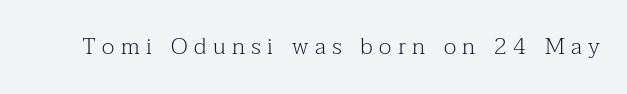
Characters follow at a spacing far wider than the type designer built in. The glyphs are unaccompanied by any horizontal stroke below them. The type sits square on the baseline with zero lean. The font is comparable to plain body text, perhaps lighter.
